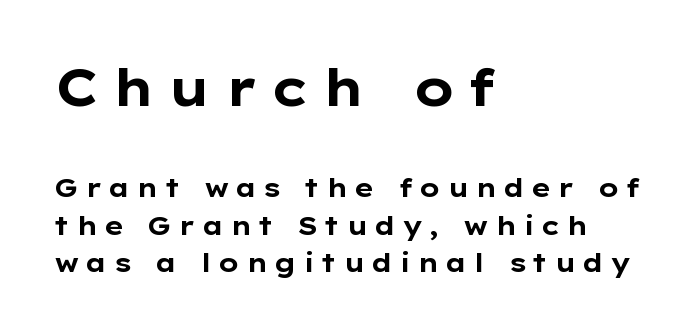
A dark, heavy texture on the line: the type is bold. Characters remain perfectly vertical along every line. Caption: expanded tracking, letters set apart. A typesetter would call this leading conventional body-copy spacing.
